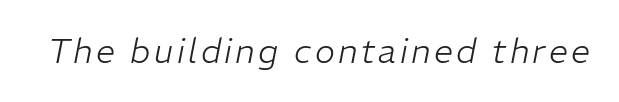
Q: Is the text bold? A: No.
Q: Is the text italic (slanted)? A: Yes, it leans right by about 11 degrees.
Q: Is the text underlined? A: No.
Q: Width (condensed, normal, or wide)? A: Normal.
Q: Stroke contrast? A: Low.
Q: x-height? A: Medium.
Q: Monospaced? A: No.
